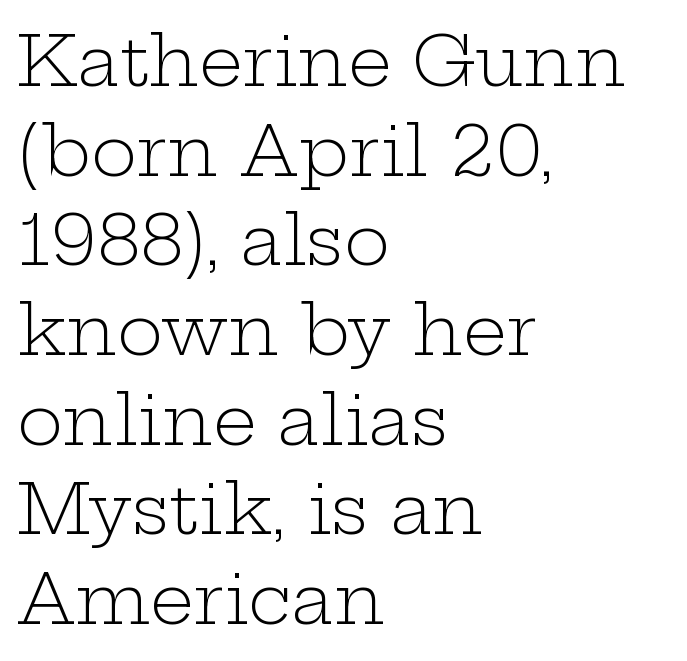
The image shows 69 px light, wide serif type, upright; set left-aligned, normal line spacing (1.3x), normal letter spacing, not underlined; low stroke contrast and a medium x-height.
